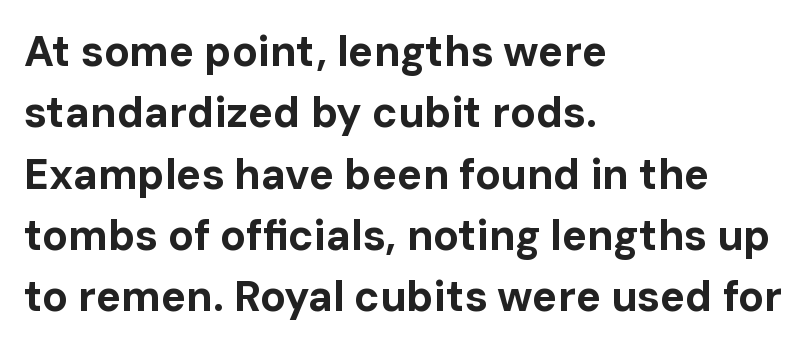
The image shows 42 px bold sans-serif type, upright; set left-aligned, normal line spacing (1.46x), normal letter spacing, not underlined; low stroke contrast and a medium x-height.
